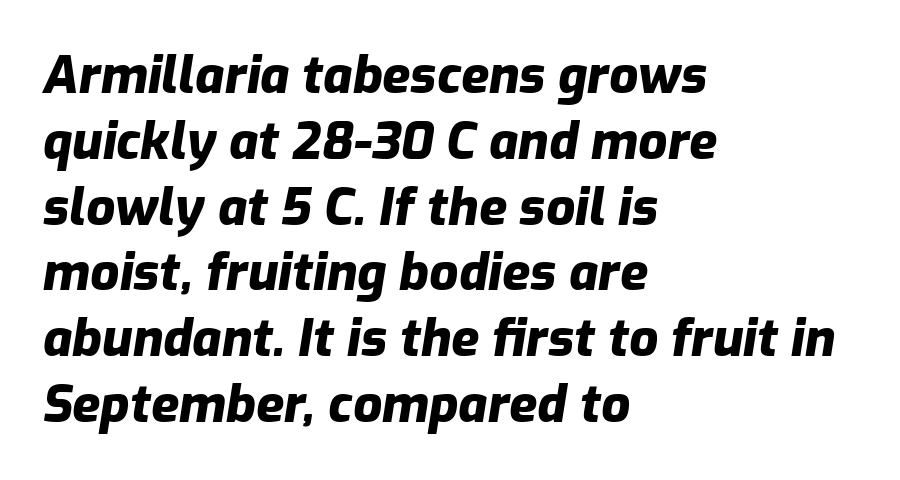
Q: Is the text bold? A: Yes.
Q: Is the text italic (slanted)? A: Yes, it leans right by about 9 degrees.
Q: Is the text underlined? A: No.
Q: How is the paragraph aligned? A: Left-aligned.
Q: Is the spacing between letters normal or unusually wide? A: Normal.
Q: Is the spacing between lines tight, normal or loose? A: Normal.
Q: Width (condensed, normal, or wide)? A: Normal.
Q: Stroke contrast? A: Low.
Q: x-height? A: Medium.
Q: Monospaced? A: No.
